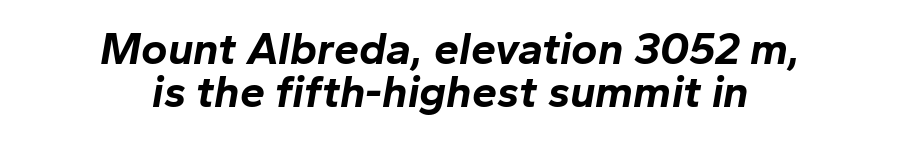
{"italic": "yes", "lean": "right", "slant_degrees": 10, "bold": "yes", "weight": "bold", "width": "normal", "stroke_contrast": "low", "x_height": "medium", "monospaced": "no", "underline": "no", "align": "center", "line_spacing": "tight", "line_spacing_ratio": 0.96, "letter_spacing": "normal", "letter_spacing_em": 0.0, "glyph_px": 45}
